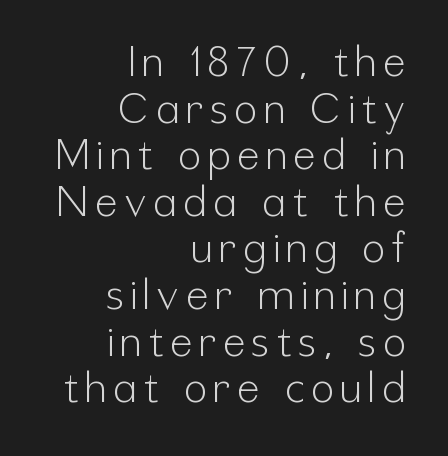
Q: Is the text bold? A: No.
Q: Is the text italic (slanted)? A: No, it is upright.
Q: Is the typeface a serif or a sans-serif typeface? A: Sans-serif.
Q: Is the text underlined? A: No.
Q: How is the paragraph aligned? A: Right-aligned.
Q: Is the spacing between lines tight, normal or loose? A: Tight.
Q: Width (condensed, normal, or wide)? A: Condensed.
Q: Stroke contrast? A: Low.
Q: x-height? A: Medium.
Q: Monospaced? A: No.
